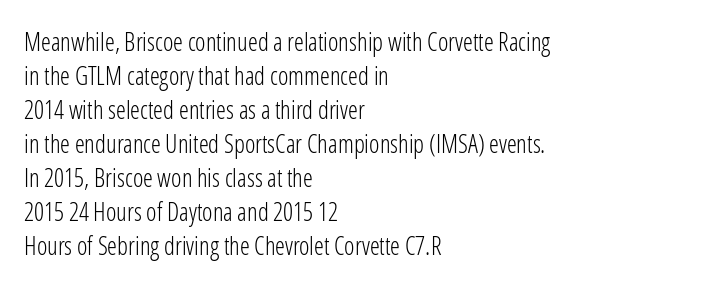
{"italic": "no", "bold": "no", "underline": "no", "align": "left", "line_spacing": "normal", "line_spacing_ratio": 1.36, "letter_spacing": "normal", "letter_spacing_em": 0.0, "glyph_px": 25}
